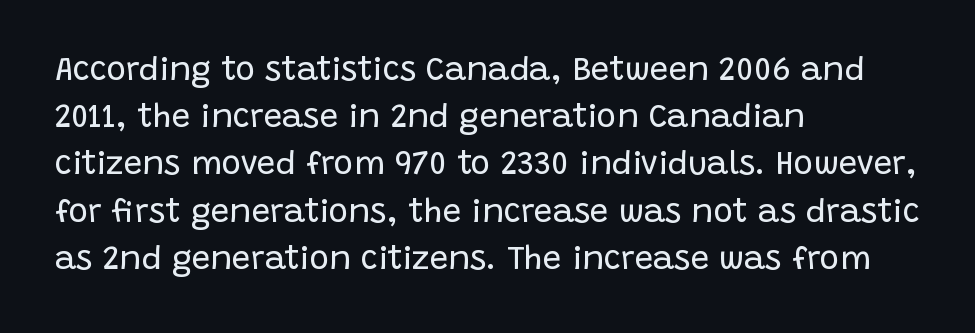
{"serif": "no", "italic": "no", "bold": "no", "weight": "regular", "width": "normal", "stroke_contrast": "low", "x_height": "large", "monospaced": "no", "underline": "no", "align": "left", "line_spacing": "normal", "line_spacing_ratio": 1.43, "letter_spacing": "normal", "letter_spacing_em": 0.0, "glyph_px": 33}
